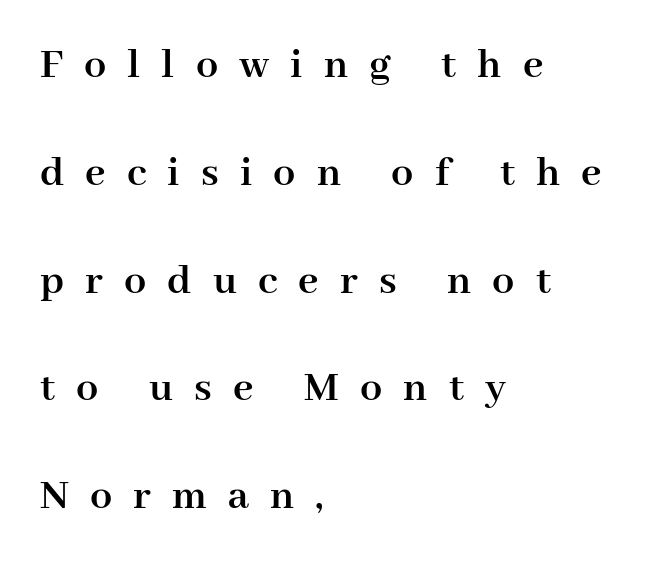
Q: Is the text bold? A: Yes.
Q: Is the text italic (slanted)? A: No, it is upright.
Q: Is the typeface a serif or a sans-serif typeface? A: Serif.
Q: Is the text underlined? A: No.
Q: How is the paragraph aligned? A: Left-aligned.
Q: Is the spacing between letters normal or unusually wide? A: Unusually wide.
Q: Is the spacing between lines tight, normal or loose? A: Loose.
Q: Width (condensed, normal, or wide)? A: Normal.
Q: Stroke contrast? A: High.
Q: x-height? A: Medium.
Q: Monospaced? A: No.
